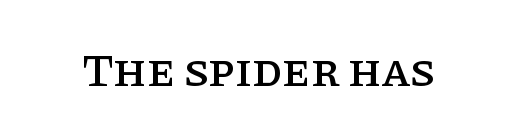
{"serif": "yes", "italic": "no", "width": "normal", "stroke_contrast": "low", "x_height": "large", "monospaced": "no", "underline": "no", "letter_spacing": "normal", "letter_spacing_em": 0.0, "glyph_px": 47}
